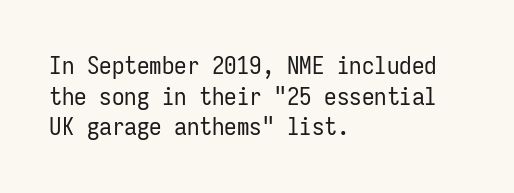
The letters look calm and open, with moderate or lighter stems. Descenders are the only things crossing below the line. Left-aligned paragraph, ragged on the right. Short note: letters normally spaced.
